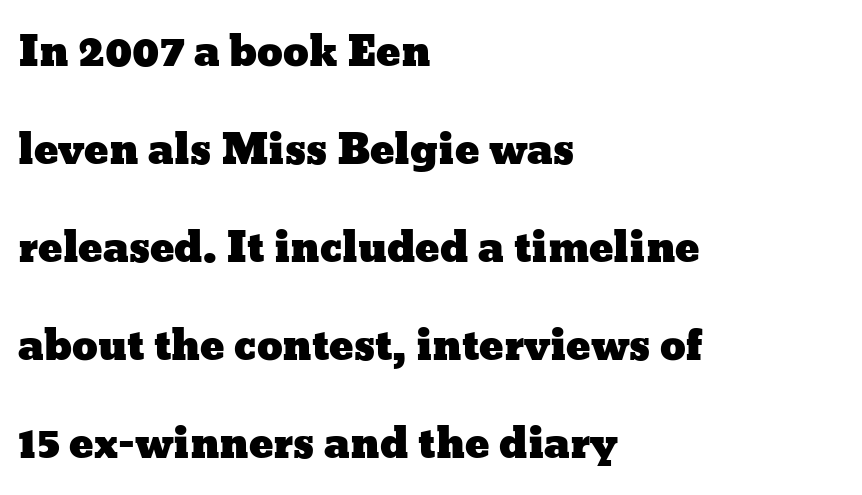
The image shows 41 px wide type, upright; set left-aligned, loose line spacing (2.39x), normal letter spacing, not underlined; low stroke contrast and a medium x-height.
